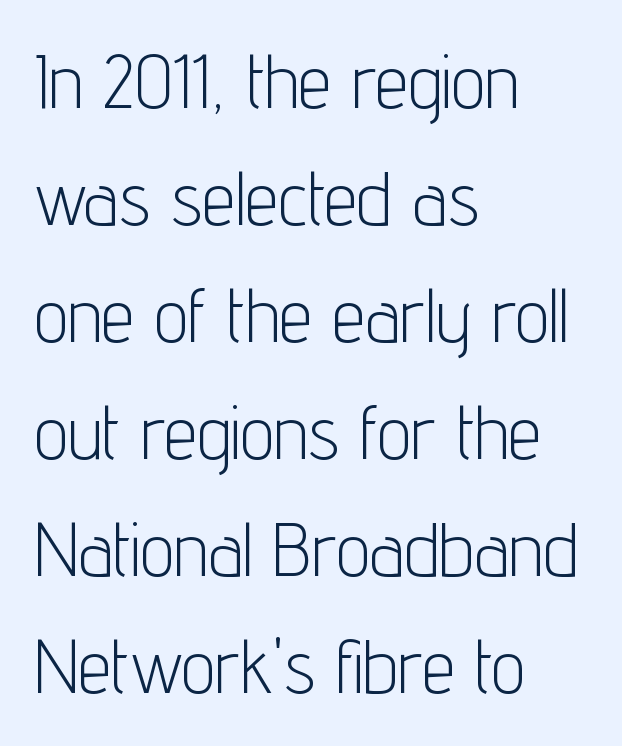
Are there feet on the stems? There aren't — it's a sans. This rendering uses left alignment, leaving the right contour irregular. Line spacing here is normal. Do the characters align in a grid? No, the font is proportional. Posture: vertical.
